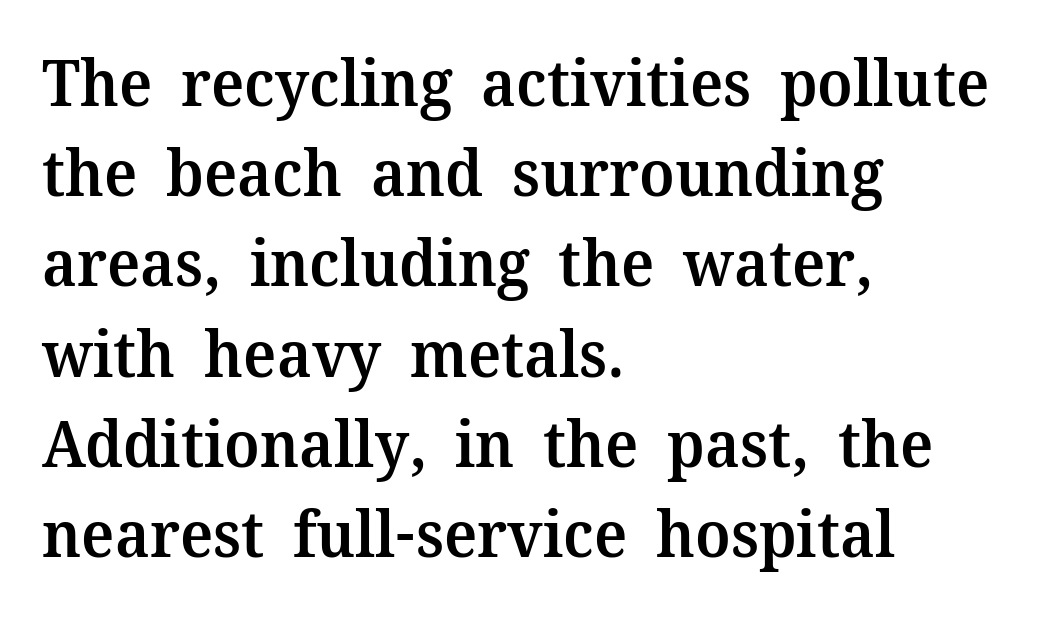
The face used here is proportionally spaced, like ordinary book or web type. Where is the straight margin? On the left. The face used here is rendered with its standard letterfit. Regular leading. Nobody drew a line under any word here.
